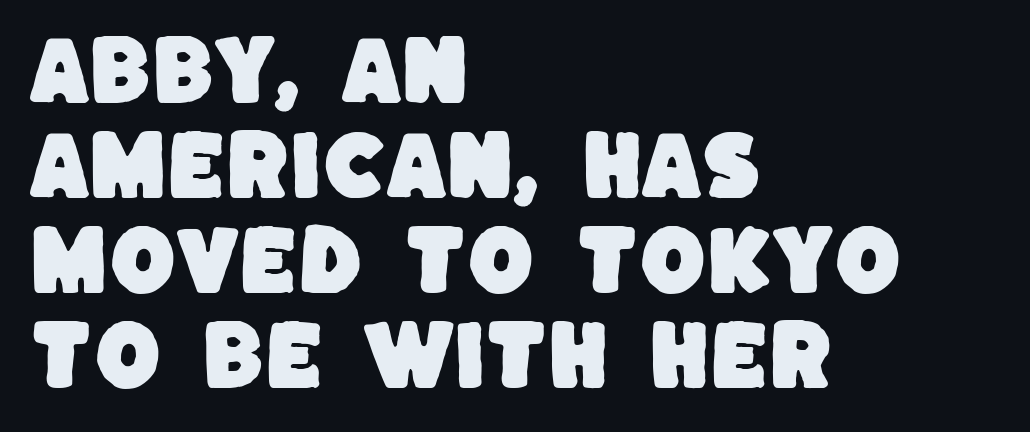
{"serif": "no", "width": "normal", "stroke_contrast": "low", "x_height": "large", "monospaced": "no", "underline": "no", "align": "left", "line_spacing": "normal", "line_spacing_ratio": 1.25, "letter_spacing": "normal", "letter_spacing_em": 0.0, "glyph_px": 76}
